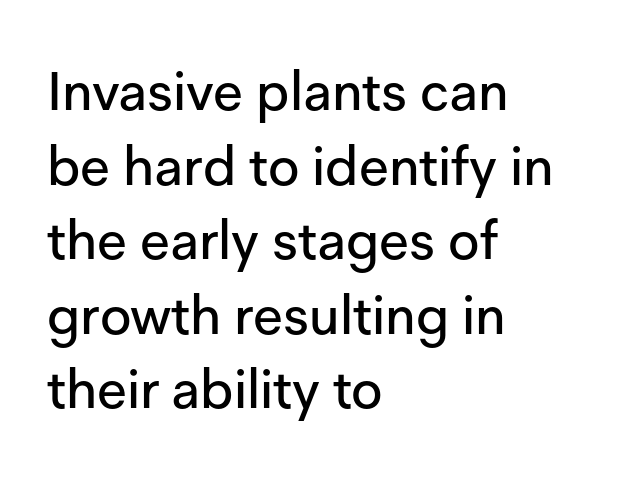
Q: Is the text italic (slanted)? A: No, it is upright.
Q: Is the typeface a serif or a sans-serif typeface? A: Sans-serif.
Q: Is the text underlined? A: No.
Q: How is the paragraph aligned? A: Left-aligned.
Q: Is the spacing between letters normal or unusually wide? A: Normal.
Q: Is the spacing between lines tight, normal or loose? A: Normal.
Q: Width (condensed, normal, or wide)? A: Normal.
Q: Stroke contrast? A: Low.
Q: x-height? A: Medium.
Q: Monospaced? A: No.
